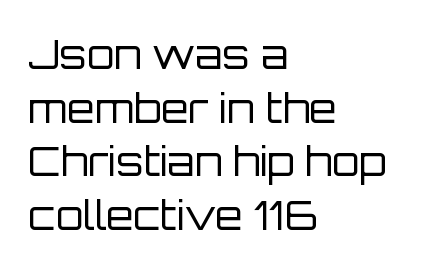
Q: Is the text bold? A: No.
Q: Is the text italic (slanted)? A: No, it is upright.
Q: Is the typeface a serif or a sans-serif typeface? A: Sans-serif.
Q: Is the text underlined? A: No.
Q: How is the paragraph aligned? A: Left-aligned.
Q: Is the spacing between letters normal or unusually wide? A: Normal.
Q: Is the spacing between lines tight, normal or loose? A: Normal.
Q: Width (condensed, normal, or wide)? A: Normal.
Q: Stroke contrast? A: Low.
Q: x-height? A: Large.
Q: Monospaced? A: No.
